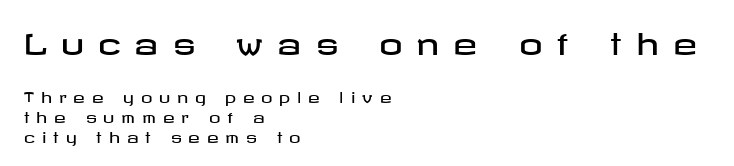
Q: Is the text italic (slanted)? A: No, it is upright.
Q: Is the typeface a serif or a sans-serif typeface? A: Sans-serif.
Q: Is the text underlined? A: No.
Q: How is the paragraph aligned? A: Left-aligned.
Q: Is the spacing between letters normal or unusually wide? A: Unusually wide.
Q: Is the spacing between lines tight, normal or loose? A: Normal.
Q: Which block of text is set in a larger size, the first (top) or the second (bottom)? A: The first (top) one.
Q: Width (condensed, normal, or wide)? A: Wide.
Q: Stroke contrast? A: Low.
Q: x-height? A: Medium.
